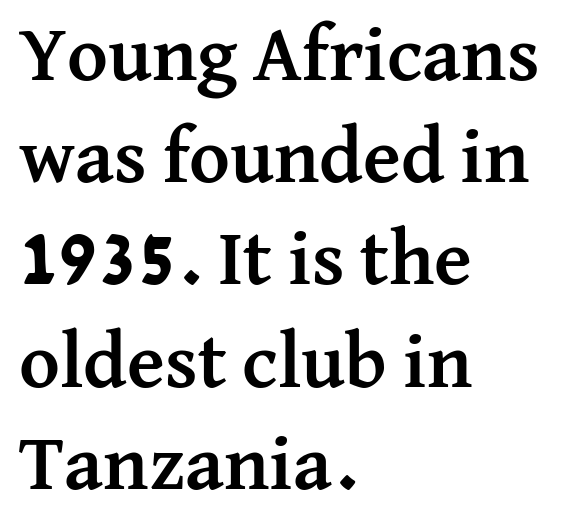
Caption: bold face, heavy strokes. Descenders are the only things crossing below the line. What kind of face is this? One with serifs. You could call the tracking neutral — neither tight nor loose. Rendered with straight, roman letterforms. Think of a printed novel: that variable character pitch is what you see here.
